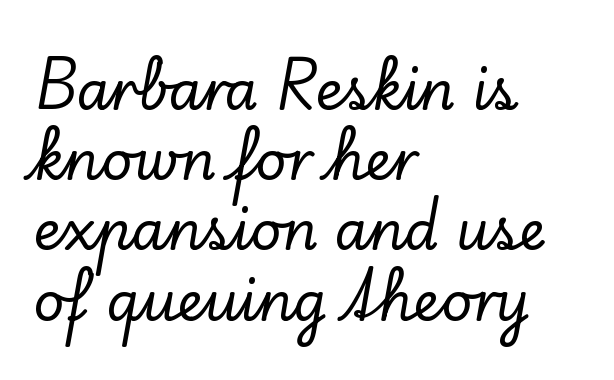
{"serif": "yes", "width": "normal", "stroke_contrast": "low", "x_height": "small", "monospaced": "no", "underline": "no", "align": "left", "line_spacing": "normal", "line_spacing_ratio": 1.3, "letter_spacing": "normal", "letter_spacing_em": 0.0, "glyph_px": 54}
